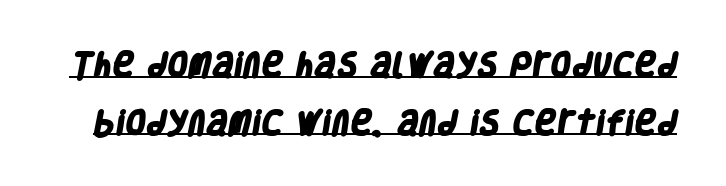
The vertical gap from one line to the next is large. These words are printed bold, with thick strokes throughout. Quick note: underline on. Caption: standard tracking, unaltered.
